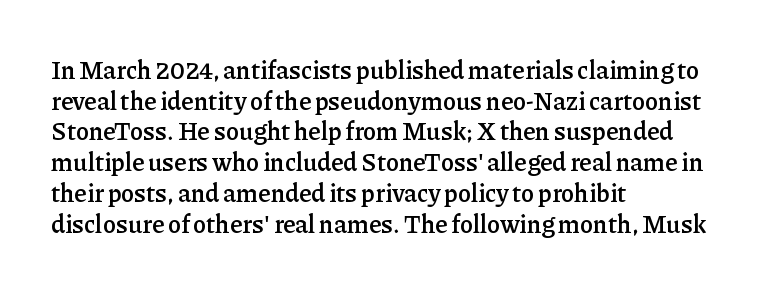
The text block is weighted toward the left margin, trailing off unevenly rightward. What weight is shown? A semibold, between regular and bold. Look at the tracking — it's just the regular setting, nothing added. Quick note: not italic, upright. A bare baseline throughout the passage.
